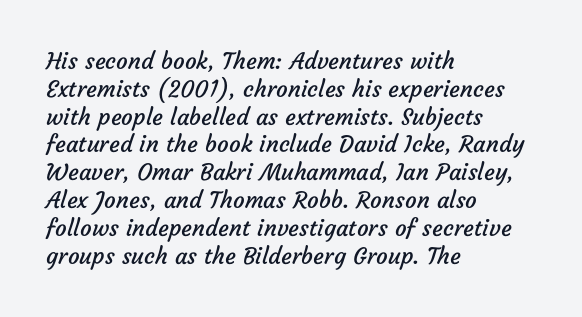
Q: Is the text bold? A: No.
Q: Is the text underlined? A: No.
Q: How is the paragraph aligned? A: Left-aligned.
Q: Is the spacing between letters normal or unusually wide? A: Normal.
